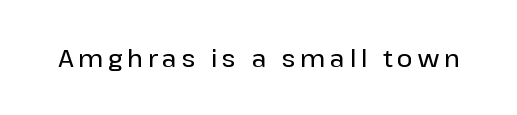
Q: Is the text italic (slanted)? A: No, it is upright.
Q: Is the text underlined? A: No.
Q: Is the spacing between letters normal or unusually wide? A: Unusually wide.
